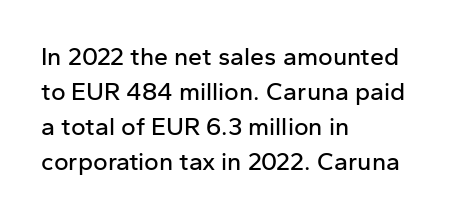
Q: Is the text italic (slanted)? A: No, it is upright.
Q: Is the text underlined? A: No.
Q: How is the paragraph aligned? A: Left-aligned.
Q: Is the spacing between letters normal or unusually wide? A: Normal.
Q: Is the spacing between lines tight, normal or loose? A: Normal.
